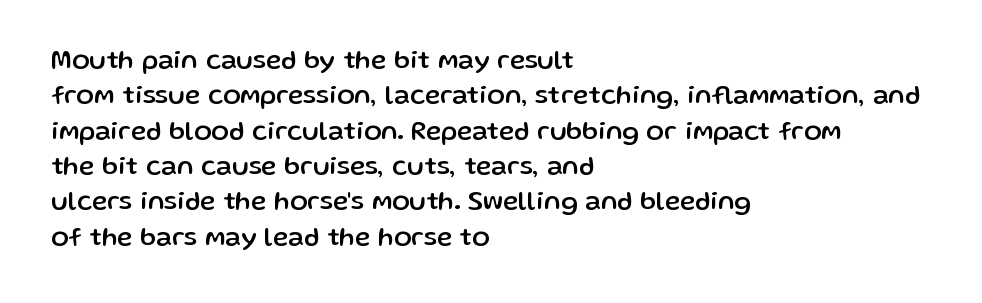
Q: Is the text italic (slanted)? A: No, it is upright.
Q: Is the text underlined? A: No.
Q: How is the paragraph aligned? A: Left-aligned.
Q: Is the spacing between letters normal or unusually wide? A: Normal.
Q: Is the spacing between lines tight, normal or loose? A: Normal.
